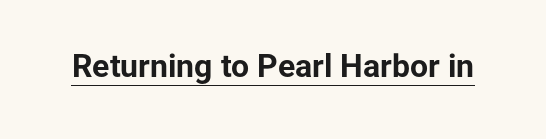
Q: Is the text bold? A: Yes.
Q: Is the text italic (slanted)? A: No, it is upright.
Q: Is the typeface a serif or a sans-serif typeface? A: Sans-serif.
Q: Is the text underlined? A: Yes.
Q: Is the spacing between letters normal or unusually wide? A: Normal.
Q: Width (condensed, normal, or wide)? A: Normal.
Q: Stroke contrast? A: Low.
Q: x-height? A: Medium.
Q: Monospaced? A: No.
